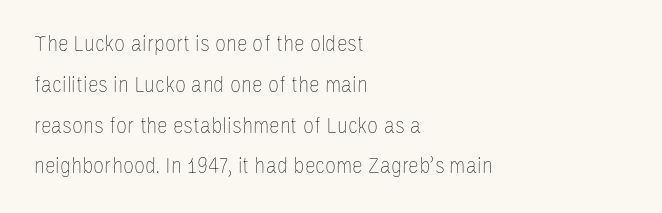
Q: Is the text bold? A: No.
Q: Is the text italic (slanted)? A: No, it is upright.
Q: Is the text underlined? A: No.
Q: How is the paragraph aligned? A: Left-aligned.
Q: Is the spacing between letters normal or unusually wide? A: Normal.
Q: Is the spacing between lines tight, normal or loose? A: Normal.
